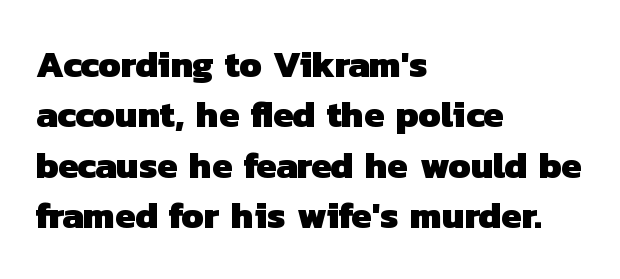
The image shows 37 px heavy sans-serif type; set left-aligned, normal line spacing (1.36x), normal letter spacing, not underlined; low stroke contrast and a medium x-height.
